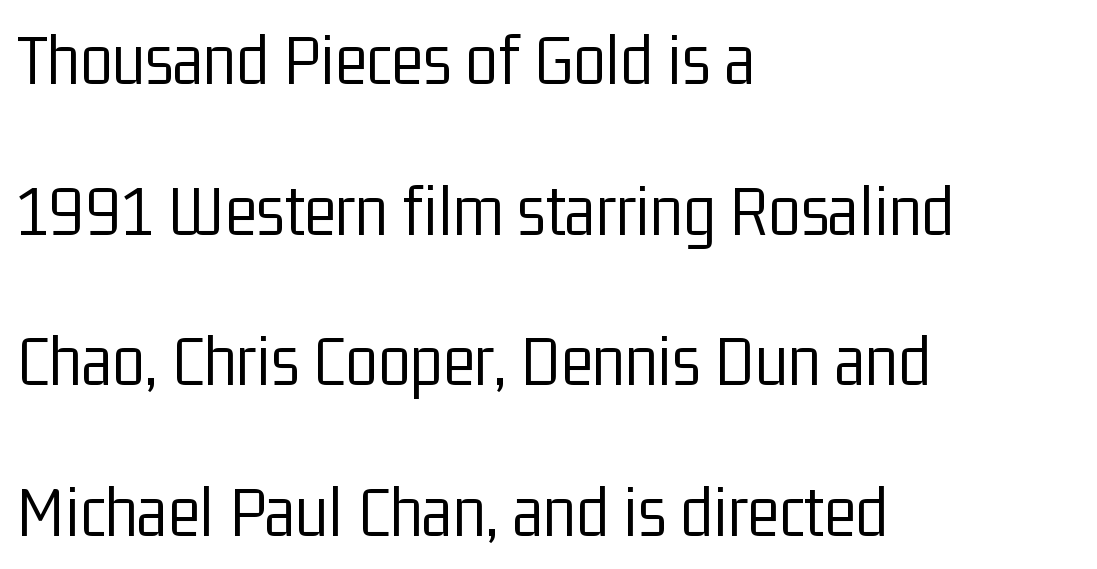
The image shows 75 px light, condensed sans-serif type, upright; set left-aligned, loose line spacing (2.01x), normal letter spacing, not underlined; low stroke contrast and a medium x-height.
